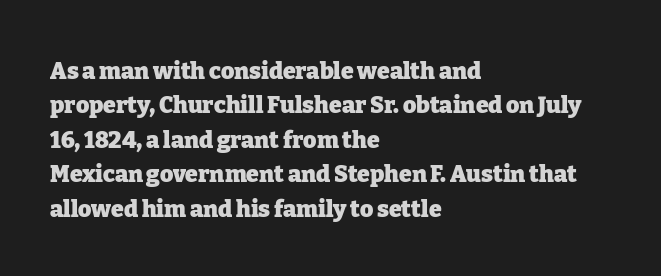
The image shows 23 px bold type, upright; set left-aligned, normal line spacing (1.5x), normal letter spacing, not underlined.
